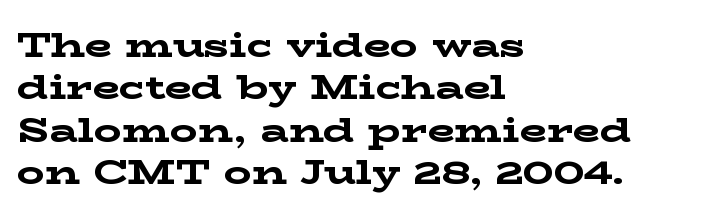
This sample has the flowing, uneven cadence of proportional lettering. The glyphs in this specimen are seriffed. Where is the straight margin? On the left. Stroke thickness is high; the sample reads as a true bold. Every stem runs plumb, perpendicular to the baseline.
